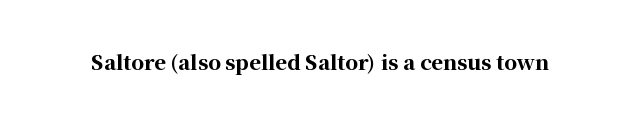
{"italic": "no", "bold": "yes", "underline": "no", "letter_spacing": "normal", "letter_spacing_em": 0.0, "glyph_px": 20}
